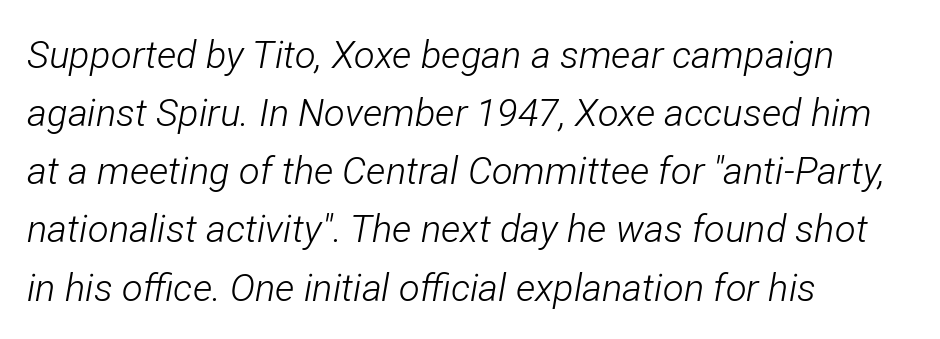
Q: Is the text bold? A: No.
Q: Is the text italic (slanted)? A: Yes, it leans right by about 12 degrees.
Q: Is the text underlined? A: No.
Q: How is the paragraph aligned? A: Left-aligned.
Q: Is the spacing between letters normal or unusually wide? A: Normal.
Q: Is the spacing between lines tight, normal or loose? A: Normal.
Q: Width (condensed, normal, or wide)? A: Condensed.
Q: Stroke contrast? A: Low.
Q: x-height? A: Medium.
Q: Monospaced? A: No.
